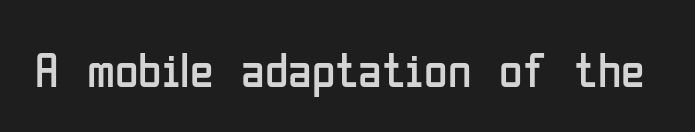
Q: Is the text bold? A: No.
Q: Is the text italic (slanted)? A: No, it is upright.
Q: Is the typeface a serif or a sans-serif typeface? A: Sans-serif.
Q: Is the text underlined? A: No.
Q: Is the spacing between letters normal or unusually wide? A: Normal.
Q: Width (condensed, normal, or wide)? A: Condensed.
Q: Stroke contrast? A: Low.
Q: x-height? A: Medium.
Q: Monospaced? A: No.
